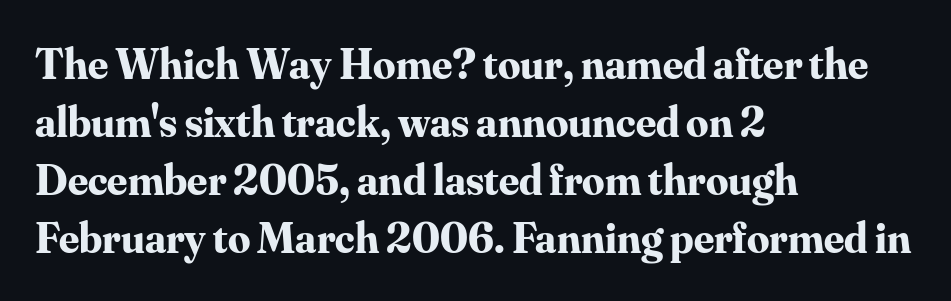
Q: Is the text bold? A: Yes.
Q: Is the text italic (slanted)? A: No, it is upright.
Q: Is the typeface a serif or a sans-serif typeface? A: Serif.
Q: Is the text underlined? A: No.
Q: How is the paragraph aligned? A: Left-aligned.
Q: Is the spacing between letters normal or unusually wide? A: Normal.
Q: Is the spacing between lines tight, normal or loose? A: Normal.
Q: Width (condensed, normal, or wide)? A: Normal.
Q: Stroke contrast? A: Medium.
Q: x-height? A: Small.
Q: Monospaced? A: No.
